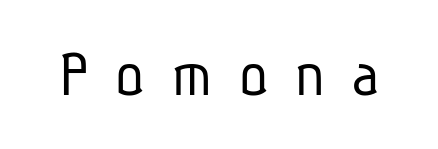
The image shows 67 px light, condensed sans-serif type; set unusually wide letter spacing (+0.41 em), not underlined; low stroke contrast and a medium x-height.
